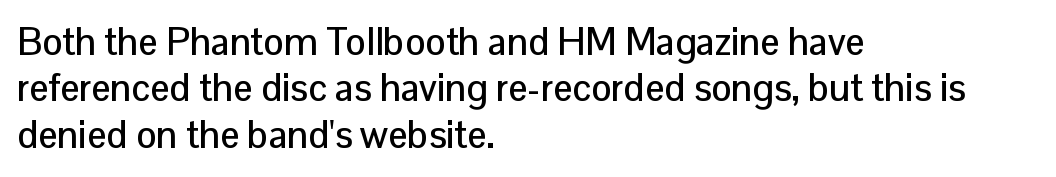
The specimen omits any rule beneath the text block's lines. Reading down the block, your eye returns to a fixed left position each line. The letters advance in unequal steps, a hallmark of proportional type. Observe the ordinary spacing: letters are neighbours, not strangers. Nope, not italic — everything's standing straight. This rendering employs a face without finishing strokes, i.e., a sans-serif.
